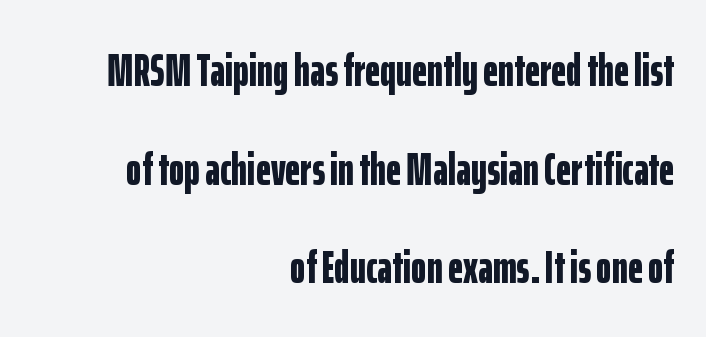
Q: Is the text bold? A: Yes.
Q: Is the text italic (slanted)? A: No, it is upright.
Q: Is the typeface a serif or a sans-serif typeface? A: Sans-serif.
Q: Is the text underlined? A: No.
Q: How is the paragraph aligned? A: Right-aligned.
Q: Is the spacing between letters normal or unusually wide? A: Normal.
Q: Is the spacing between lines tight, normal or loose? A: Loose.
Q: Width (condensed, normal, or wide)? A: Condensed.
Q: Stroke contrast? A: Low.
Q: x-height? A: Medium.
Q: Monospaced? A: No.
